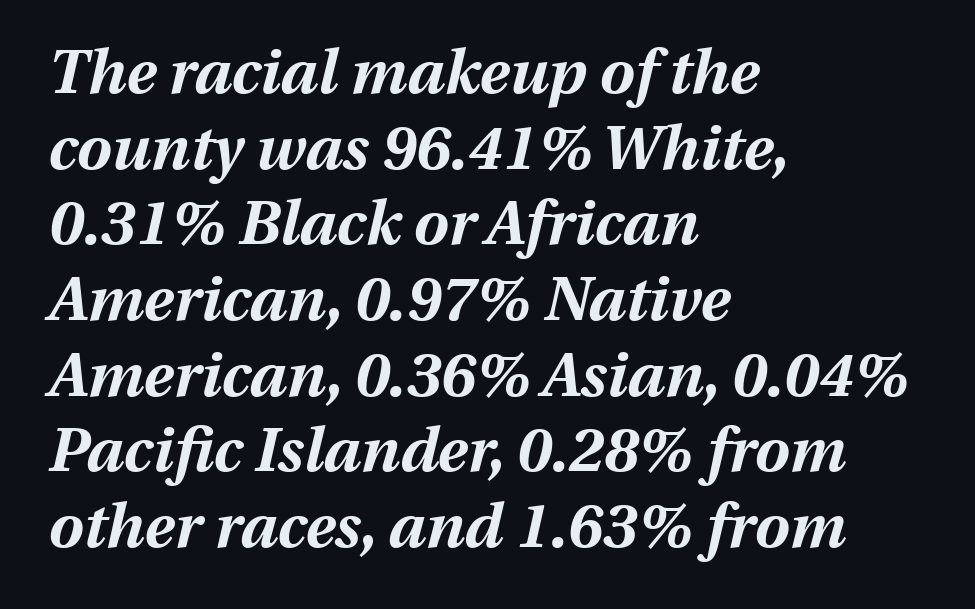
{"italic": "yes", "lean": "right", "slant_degrees": 13, "bold": "yes", "weight": "bold", "width": "normal", "stroke_contrast": "medium", "x_height": "medium", "monospaced": "no", "underline": "no", "align": "left", "line_spacing_ratio": 1.22, "letter_spacing": "normal", "letter_spacing_em": 0.0, "glyph_px": 62}
